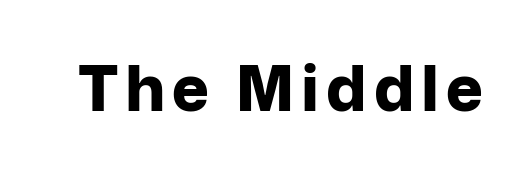
The image shows 63 px bold sans-serif type, upright; set not underlined; low stroke contrast and a medium x-height.
